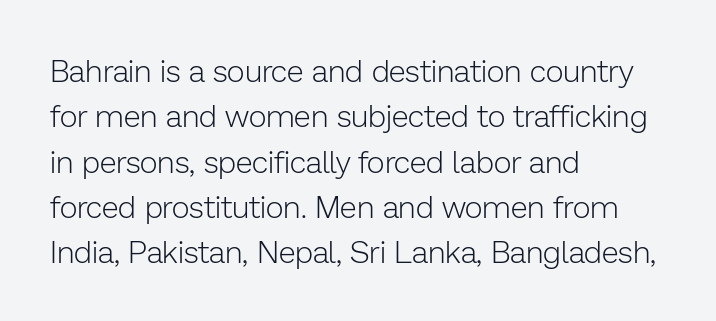
Q: Is the text bold? A: No.
Q: Is the text italic (slanted)? A: No, it is upright.
Q: Is the typeface a serif or a sans-serif typeface? A: Sans-serif.
Q: Is the text underlined? A: No.
Q: How is the paragraph aligned? A: Left-aligned.
Q: Is the spacing between letters normal or unusually wide? A: Normal.
Q: Is the spacing between lines tight, normal or loose? A: Normal.
Q: Width (condensed, normal, or wide)? A: Normal.
Q: Stroke contrast? A: Low.
Q: x-height? A: Medium.
Q: Monospaced? A: No.
